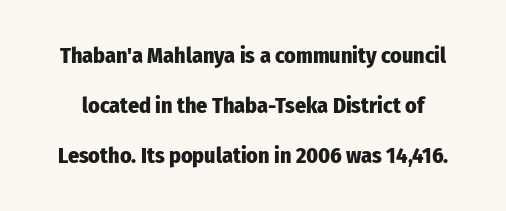
{"italic": "no", "bold": "yes", "underline": "no", "line_spacing": "loose", "line_spacing_ratio": 2.27, "letter_spacing": "normal", "letter_spacing_em": 0.0, "glyph_px": 22}
